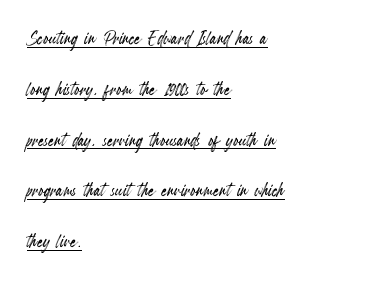
Q: Is the text italic (slanted)? A: Yes.
Q: Is the text underlined? A: Yes.
Q: How is the paragraph aligned? A: Left-aligned.
Q: Is the spacing between letters normal or unusually wide? A: Normal.
Q: Is the spacing between lines tight, normal or loose? A: Loose.
